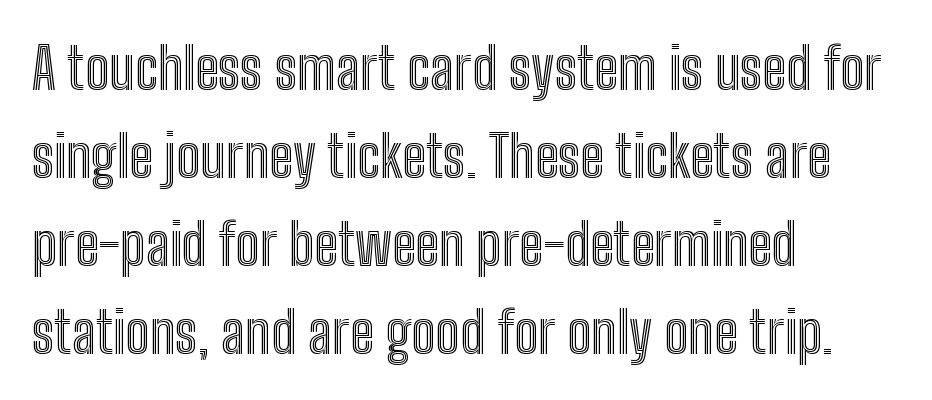
{"italic": "no", "width": "condensed", "x_height": "medium", "monospaced": "no", "underline": "no", "align": "left", "line_spacing": "normal", "line_spacing_ratio": 1.52, "letter_spacing": "normal", "letter_spacing_em": 0.0, "glyph_px": 58}
